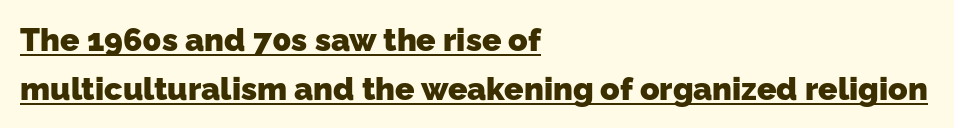
The image shows 32 px heavy sans-serif type; set left-aligned, normal line spacing (1.53x), normal letter spacing, underlined; low stroke contrast and a medium x-height.
